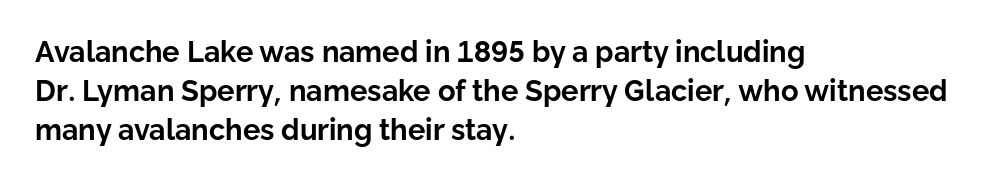
Does the leading feel generous? No, just average. The tracking reads as untouched default to a designer's eye. You can tell it's not italic because the verticals are truly vertical. These lines are composed in type without serifs.
